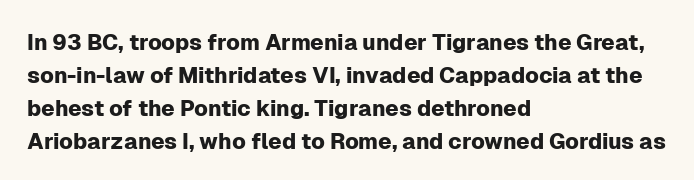
Q: Is the text italic (slanted)? A: No, it is upright.
Q: Is the text underlined? A: No.
Q: How is the paragraph aligned? A: Left-aligned.
Q: Is the spacing between letters normal or unusually wide? A: Normal.
Q: Is the spacing between lines tight, normal or loose? A: Normal.
